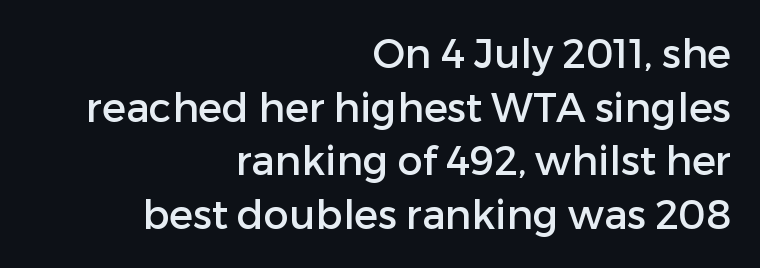
{"serif": "no", "italic": "no", "width": "normal", "stroke_contrast": "low", "x_height": "medium", "monospaced": "no", "underline": "no", "align": "right", "line_spacing": "normal", "line_spacing_ratio": 1.34, "letter_spacing": "normal", "letter_spacing_em": 0.0, "glyph_px": 40}
